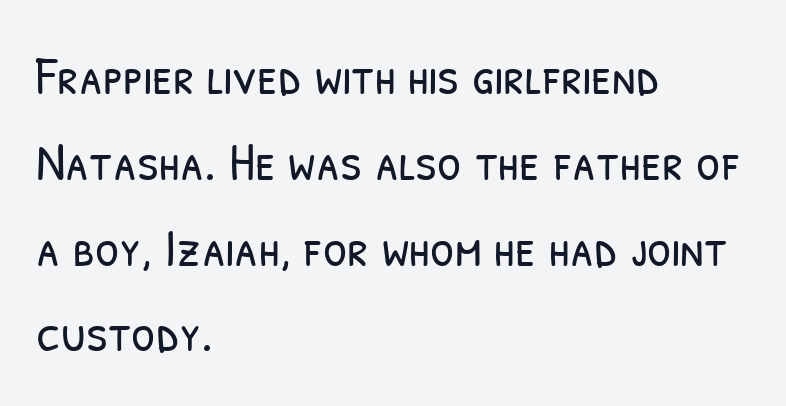
The image shows 55 px light, condensed sans-serif type; set left-aligned, normal line spacing (1.56x), normal letter spacing, not underlined; low stroke contrast and a medium x-height.
